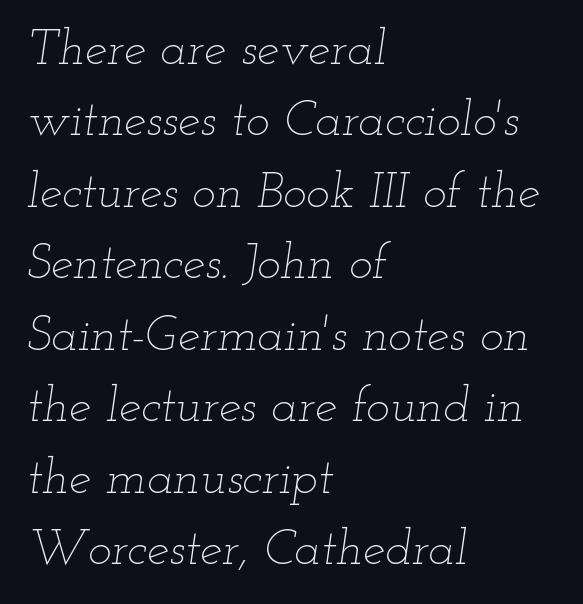
Q: Is the text bold? A: No.
Q: Is the text italic (slanted)? A: Yes, it leans right by about 12 degrees.
Q: Is the text underlined? A: No.
Q: How is the paragraph aligned? A: Left-aligned.
Q: Is the spacing between letters normal or unusually wide? A: Normal.
Q: Is the spacing between lines tight, normal or loose? A: Normal.
Q: Width (condensed, normal, or wide)? A: Wide.
Q: Stroke contrast? A: Low.
Q: x-height? A: Small.
Q: Monospaced? A: No.
